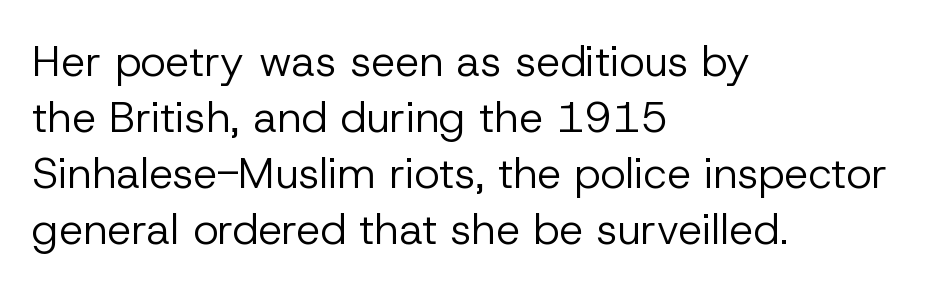
{"serif": "no", "italic": "no", "bold": "no", "weight": "regular", "width": "normal", "stroke_contrast": "low", "x_height": "medium", "monospaced": "no", "underline": "no", "align": "left", "line_spacing": "normal", "line_spacing_ratio": 1.3, "letter_spacing": "normal", "letter_spacing_em": 0.0, "glyph_px": 43}
